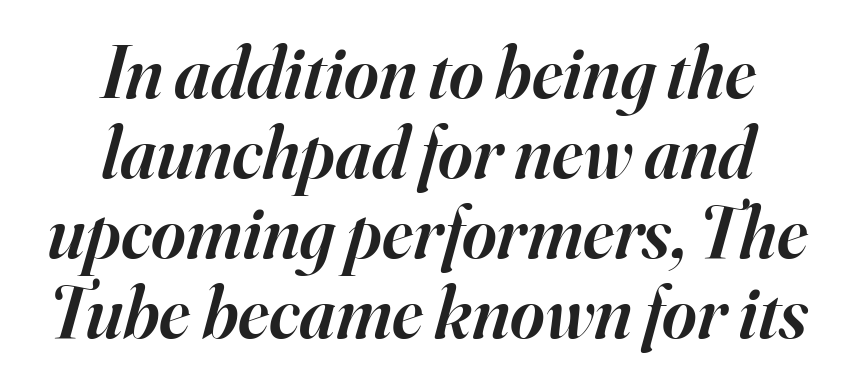
The image shows 74 px semibold serif type, italic (leaning right); set centered, tight line spacing (1.08x), normal letter spacing, not underlined; high stroke contrast and a small x-height.
